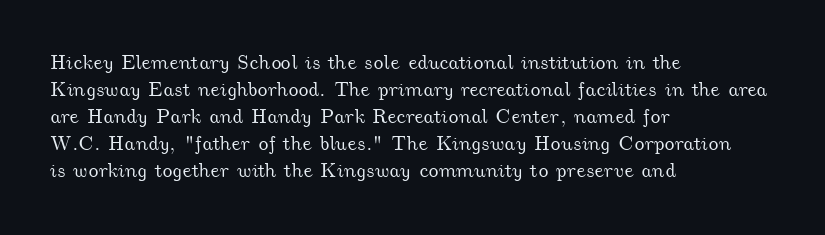
{"underline": "no", "align": "left", "line_spacing": "normal", "line_spacing_ratio": 1.35, "letter_spacing": "normal", "letter_spacing_em": 0.0, "glyph_px": 20}
